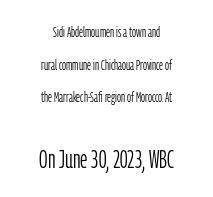
The image shows 26 px text type, upright; set centered, loose line spacing (2.33x), normal letter spacing, not underlined; the second (bottom) block is 1.86x larger.
